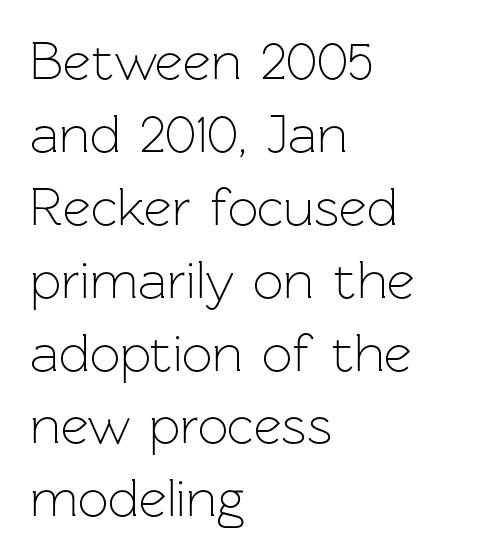
Q: Is the text bold? A: No.
Q: Is the text italic (slanted)? A: No, it is upright.
Q: Is the typeface a serif or a sans-serif typeface? A: Sans-serif.
Q: Is the text underlined? A: No.
Q: How is the paragraph aligned? A: Left-aligned.
Q: Is the spacing between letters normal or unusually wide? A: Normal.
Q: Is the spacing between lines tight, normal or loose? A: Normal.
Q: Width (condensed, normal, or wide)? A: Normal.
Q: Stroke contrast? A: Low.
Q: x-height? A: Medium.
Q: Monospaced? A: No.
